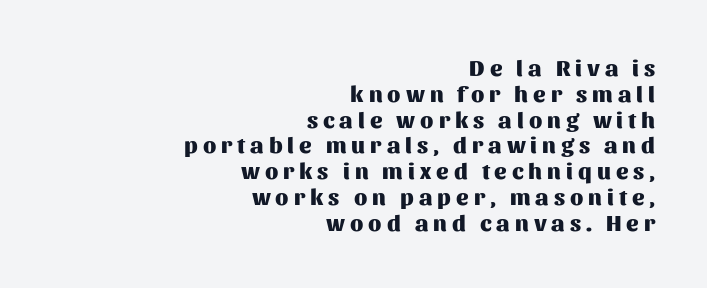
The space beneath each line is pristine and unruled. Does the lettering tilt? It doesn't — this is upright. Look at the tracking — it's clearly loosened, letters drifting apart. Caption: multi-line text, flush right, ragged left. Notice how thick the strokes are: this is what a full bold looks like. Line spacing here is tight.
